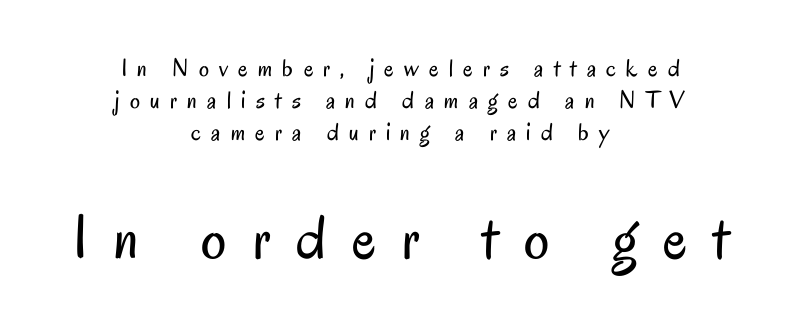
Q: Is the text bold? A: No.
Q: Is the text italic (slanted)? A: No, it is upright.
Q: Is the typeface a serif or a sans-serif typeface? A: Sans-serif.
Q: Is the text underlined? A: No.
Q: How is the paragraph aligned? A: Centered.
Q: Is the spacing between letters normal or unusually wide? A: Unusually wide.
Q: Is the spacing between lines tight, normal or loose? A: Normal.
Q: Which block of text is set in a larger size, the first (top) or the second (bottom)? A: The second (bottom) one.
Q: Width (condensed, normal, or wide)? A: Condensed.
Q: Stroke contrast? A: Low.
Q: x-height? A: Small.
Q: Monospaced? A: No.
